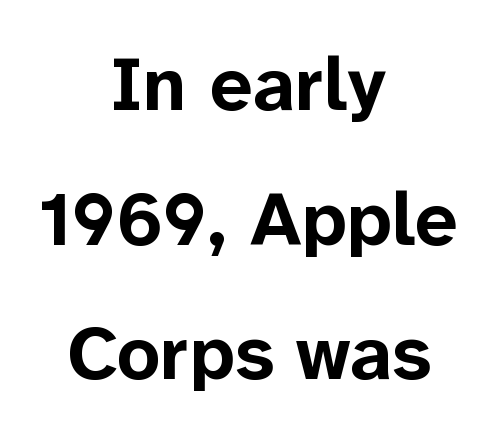
{"serif": "no", "italic": "no", "bold": "yes", "weight": "bold", "width": "normal", "stroke_contrast": "low", "x_height": "medium", "monospaced": "no", "underline": "no", "align": "center", "line_spacing_ratio": 1.77, "letter_spacing": "normal", "letter_spacing_em": 0.0, "glyph_px": 76}
